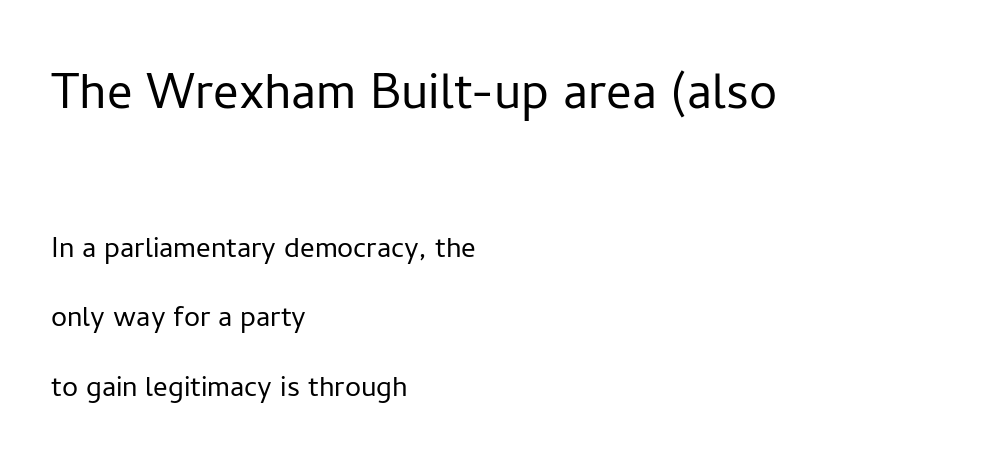
The image shows 63 px light sans-serif type, upright; set left-aligned, loose line spacing (1.94x), normal letter spacing, not underlined; the first (top) block is 1.75x larger; low stroke contrast and a medium x-height.
